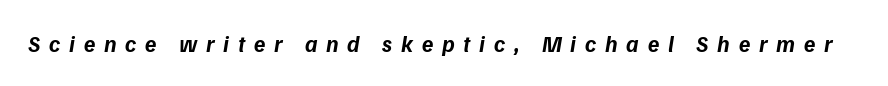
The image shows 23 px bold type, italic (leaning right); set unusually wide letter spacing (+0.38 em), not underlined.
